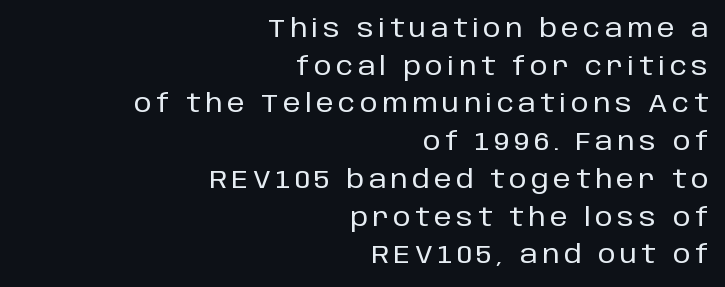
{"italic": "no", "underline": "no", "align": "right", "line_spacing": "normal", "line_spacing_ratio": 1.51, "glyph_px": 25}
